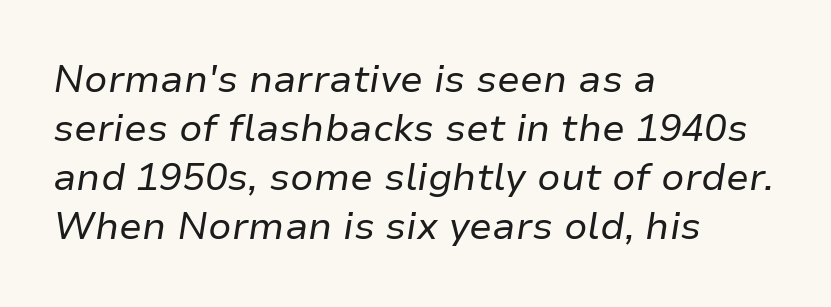
Q: Is the text bold? A: No.
Q: Is the text italic (slanted)? A: Yes, it leans right by about 9 degrees.
Q: Is the text underlined? A: No.
Q: How is the paragraph aligned? A: Left-aligned.
Q: Is the spacing between letters normal or unusually wide? A: Normal.
Q: Is the spacing between lines tight, normal or loose? A: Normal.
Q: Width (condensed, normal, or wide)? A: Normal.
Q: Stroke contrast? A: Low.
Q: x-height? A: Medium.
Q: Monospaced? A: No.
